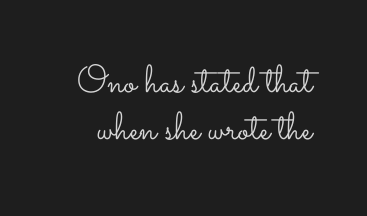
Is the letter spacing exaggerated? No — it looks like the ordinary default. A light-to-regular cut is what we see here. Any mark beneath the type? The region is blank. You could not count columns in this text — the font is proportionally spaced.
